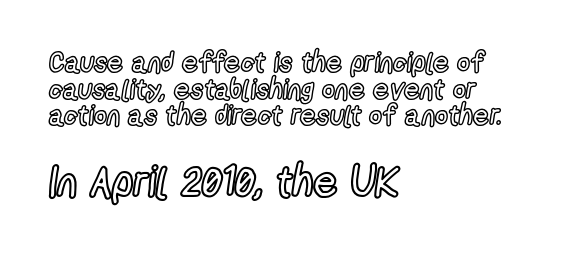
Q: Is the text italic (slanted)? A: Yes.
Q: Is the text underlined? A: No.
Q: How is the paragraph aligned? A: Left-aligned.
Q: Is the spacing between letters normal or unusually wide? A: Normal.
Q: Is the spacing between lines tight, normal or loose? A: Tight.
Q: Which block of text is set in a larger size, the first (top) or the second (bottom)? A: The second (bottom) one.
Q: Width (condensed, normal, or wide)? A: Condensed.
Q: x-height? A: Medium.
Q: Monospaced? A: No.
